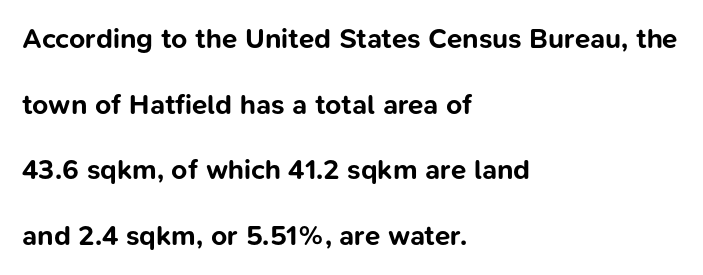
Short note: letters normally spaced. Successive baselines arrive slowly, with a big drop between each. Posture: straight, roman, zero tilt. Character widths vary here, with narrow letters taking less room than wide ones. The paragraph has a hard left edge and a soft right edge. Compared with an ordinary text face, these strokes are far heavier — a full bold.
